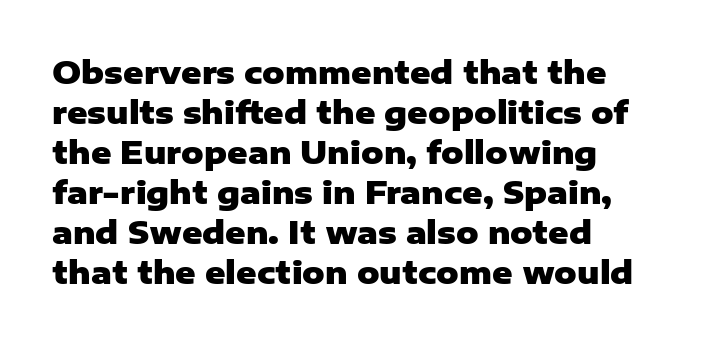
The image shows 31 px heavy sans-serif type, upright; set left-aligned, normal line spacing (1.29x), normal letter spacing, not underlined; low stroke contrast and a medium x-height.
